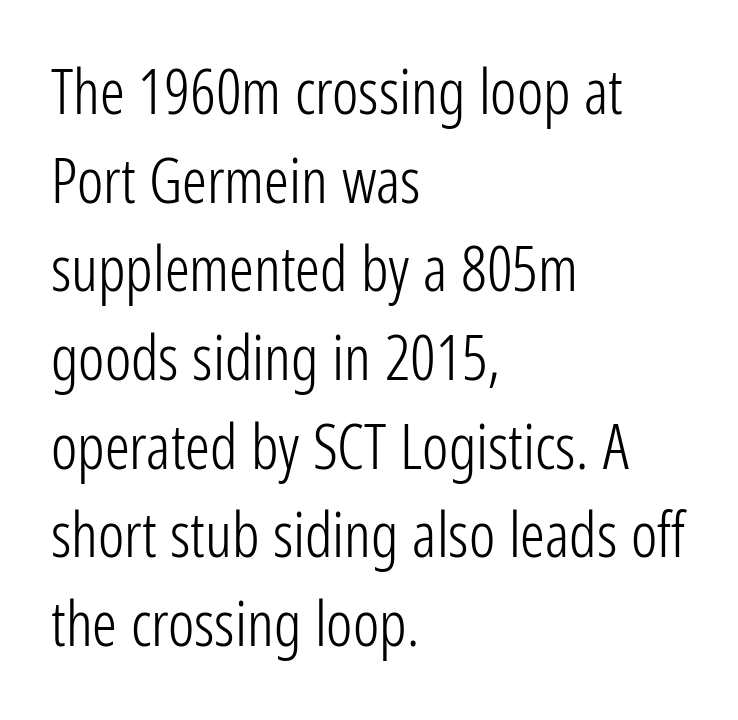
Q: Is the text bold? A: No.
Q: Is the text italic (slanted)? A: No, it is upright.
Q: Is the typeface a serif or a sans-serif typeface? A: Sans-serif.
Q: Is the text underlined? A: No.
Q: How is the paragraph aligned? A: Left-aligned.
Q: Is the spacing between letters normal or unusually wide? A: Normal.
Q: Is the spacing between lines tight, normal or loose? A: Normal.
Q: Width (condensed, normal, or wide)? A: Condensed.
Q: Stroke contrast? A: Low.
Q: x-height? A: Medium.
Q: Monospaced? A: No.
